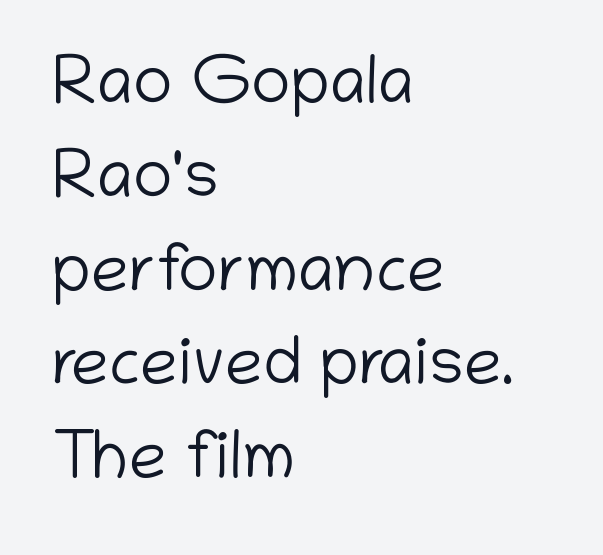
{"serif": "no", "italic": "no", "bold": "no", "weight": "light", "width": "normal", "stroke_contrast": "low", "x_height": "medium", "monospaced": "no", "underline": "no", "align": "left", "line_spacing": "normal", "line_spacing_ratio": 1.4, "letter_spacing": "normal", "letter_spacing_em": 0.0, "glyph_px": 67}
